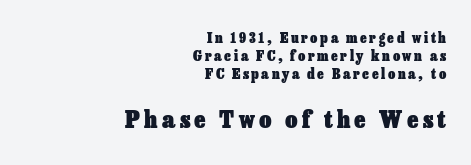
Is the type bold? Yes — the strokes are clearly thick and heavy. The typesetter chose a ragged-left arrangement here. The rendering uses a moderate line-height, typical for paragraphs. The letters in the lower block stand taller than those in the block above. The baseline area is clear. When letters stand straight like this, we call the style roman or upright.
